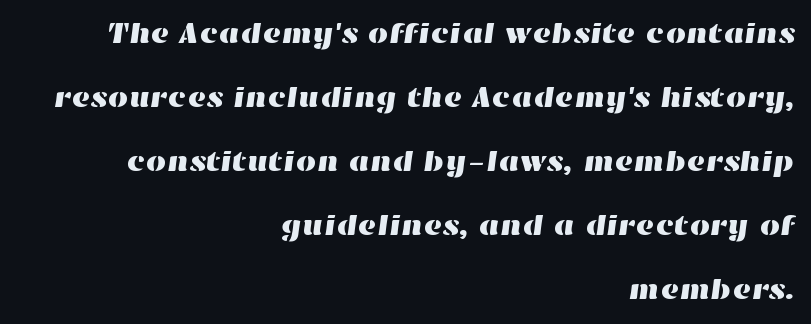
The image shows 29 px wide type; set right-aligned, loose line spacing (2.21x), normal letter spacing, not underlined; high stroke contrast and a medium x-height.
